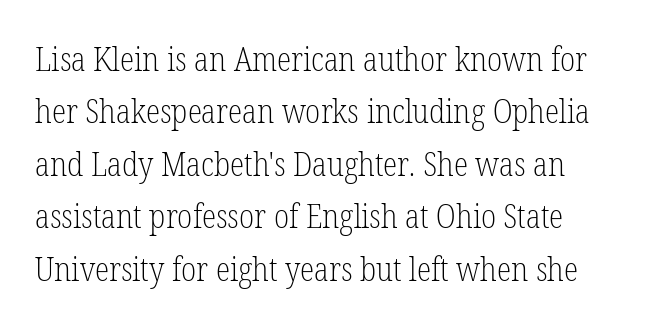
Nobody touched the tracking dial on this one. Is there any slant? The stems are plumb. Horizontal bands of white between lines are of average thickness. Quick note: underline off. Heft: none added — not bold. This is serif lettering, the kind often seen in printed books.
